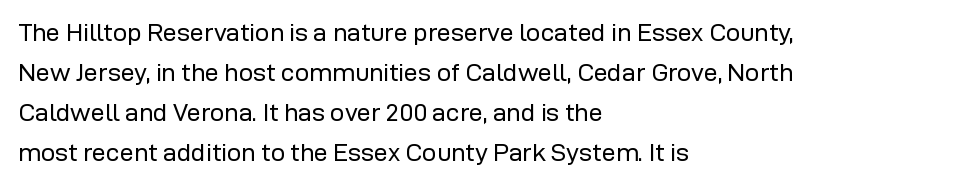
The image shows 25 px text type, upright; set left-aligned, normal line spacing (1.6x), normal letter spacing, not underlined.
